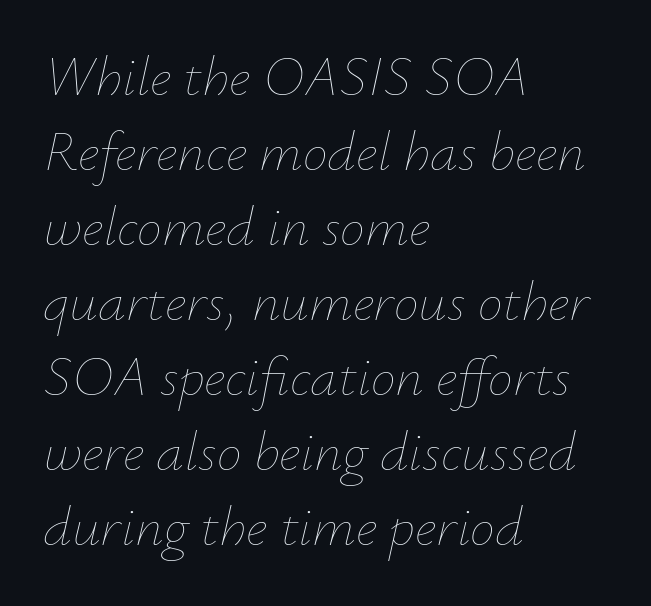
The image shows 56 px thin type, italic (leaning right); set left-aligned, normal line spacing (1.34x), normal letter spacing, not underlined; low stroke contrast and a small x-height.
